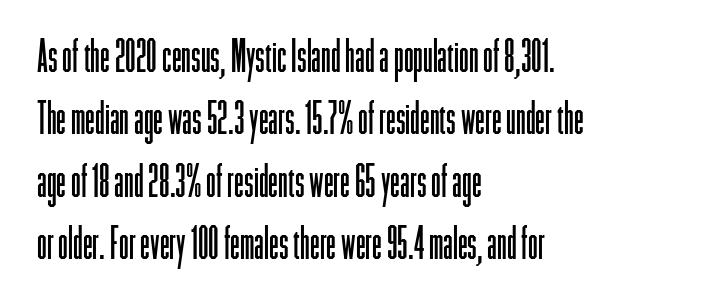
{"serif": "no", "italic": "no", "bold": "no", "weight": "light", "width": "condensed", "stroke_contrast": "low", "x_height": "medium", "monospaced": "no", "underline": "no", "align": "left", "line_spacing": "normal", "line_spacing_ratio": 1.42, "letter_spacing": "normal", "letter_spacing_em": 0.0, "glyph_px": 44}
